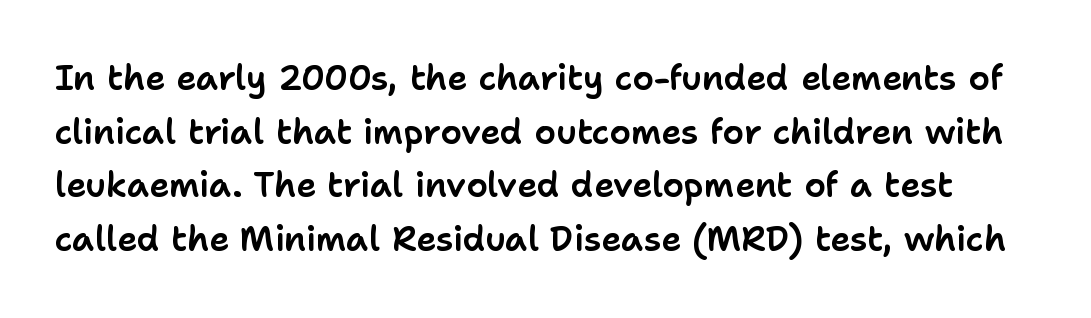
The image shows 34 px sans-serif type, upright; set normal line spacing (1.58x), normal letter spacing, not underlined; low stroke contrast and a medium x-height.
